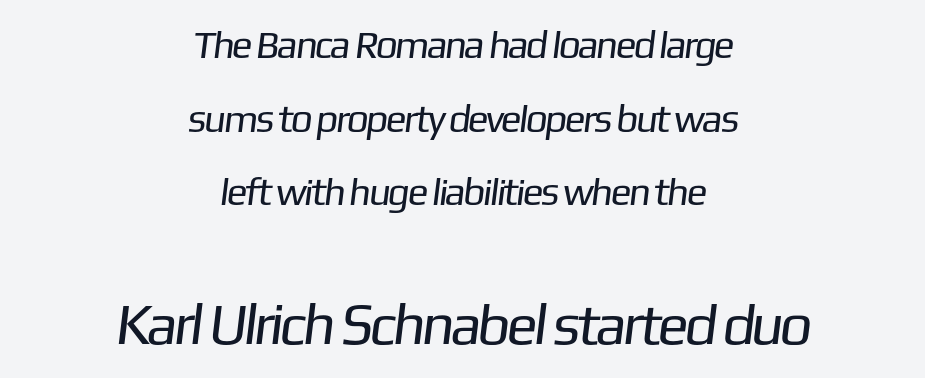
The image shows 58 px regular-weight sans-serif type; set centered, line spacing 1.89x, normal letter spacing, not underlined; the second (bottom) block is 1.49x larger; low stroke contrast and a medium x-height.
